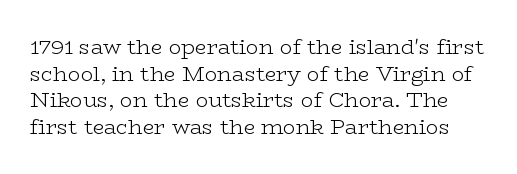
Q: Is the text bold? A: No.
Q: Is the text italic (slanted)? A: No, it is upright.
Q: Is the text underlined? A: No.
Q: Is the spacing between letters normal or unusually wide? A: Normal.
Q: Is the spacing between lines tight, normal or loose? A: Normal.
